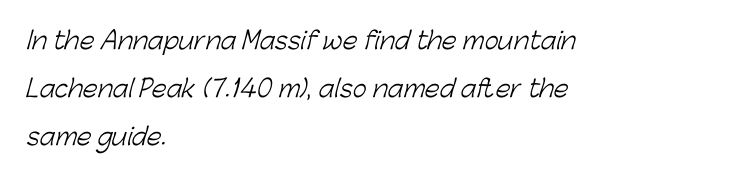
Q: Is the text bold? A: No.
Q: Is the text underlined? A: No.
Q: How is the paragraph aligned? A: Left-aligned.
Q: Is the spacing between letters normal or unusually wide? A: Normal.
Q: Is the spacing between lines tight, normal or loose? A: Loose.
